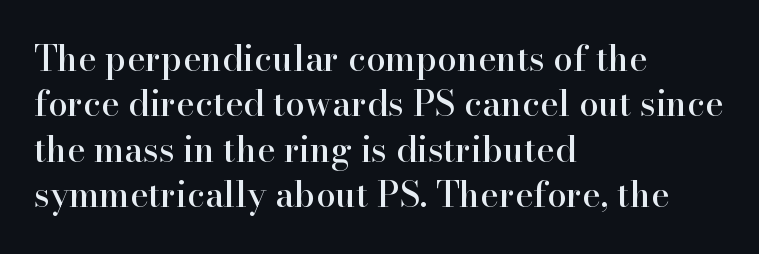
Vertically, the passage feels balanced, rows spaced as you'd expect. Nobody touched the tracking dial on this one. Each row of text sits above clean, open space. Horizontally, the lines are justified to the leading edge only.
